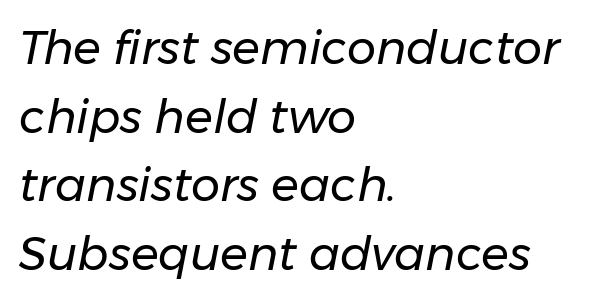
The image shows 46 px regular-weight type, italic (leaning right); set left-aligned, normal line spacing (1.49x), normal letter spacing, not underlined; low stroke contrast and a medium x-height.
